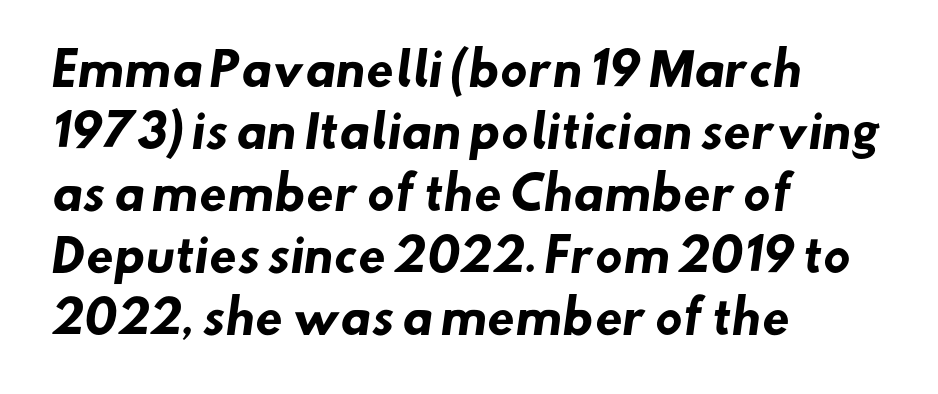
The image shows 45 px heavy sans-serif type; set left-aligned, normal line spacing (1.38x), normal letter spacing, not underlined; low stroke contrast and a small x-height.
